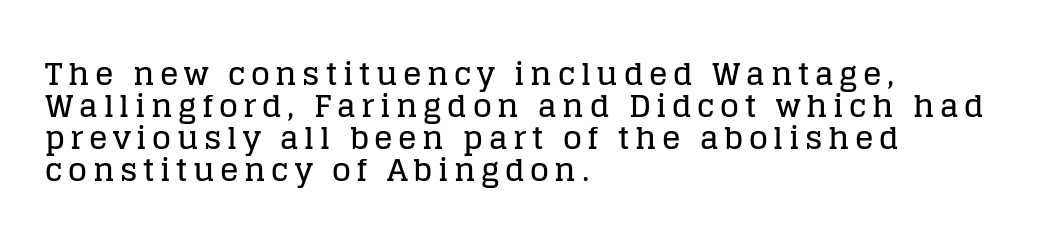
Bare-footed words on every line. One-word summary of the alignment: left. Ascenders rise straight up at ninety degrees. Students, observe: this is what under-led, compact text looks like. The letters advance in unequal steps, a hallmark of proportional type.
